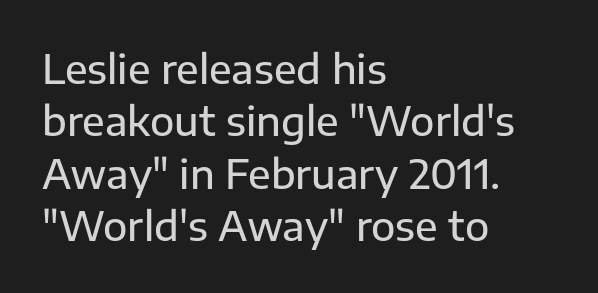
In terms of leading, this rendering sits right in the middle. Students, note that the glyphs here touch the page at normal intervals. Decoration check: the copy has no underline. The characters display no serif detailing; their extremities are plain.
